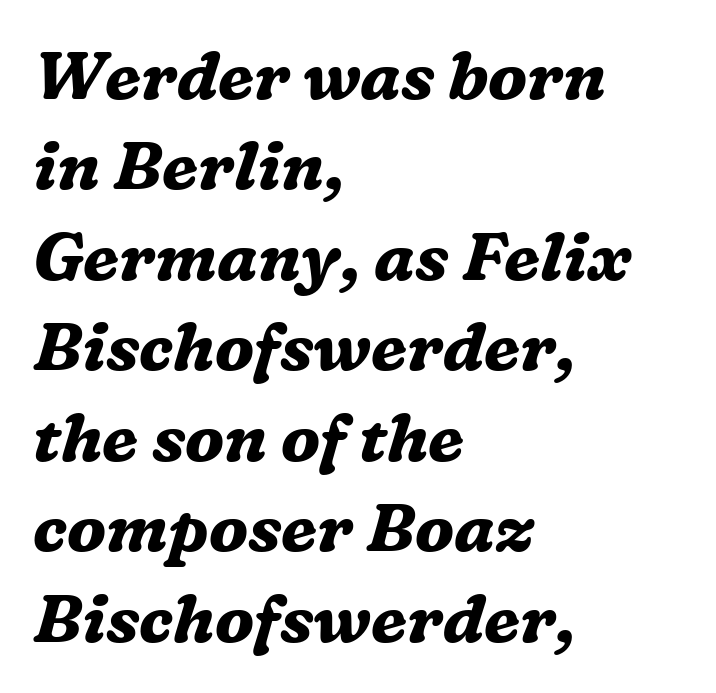
The image shows 67 px bold serif type, italic (leaning right); set left-aligned, normal line spacing (1.35x), normal letter spacing, not underlined; medium stroke contrast and a medium x-height.
